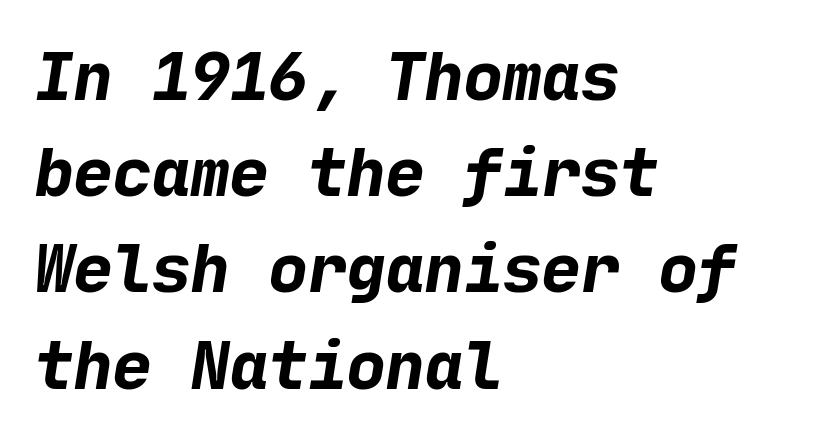
The image shows 65 px bold sans-serif type; set left-aligned, normal line spacing (1.48x), normal letter spacing, not underlined; low stroke contrast and a medium x-height.
